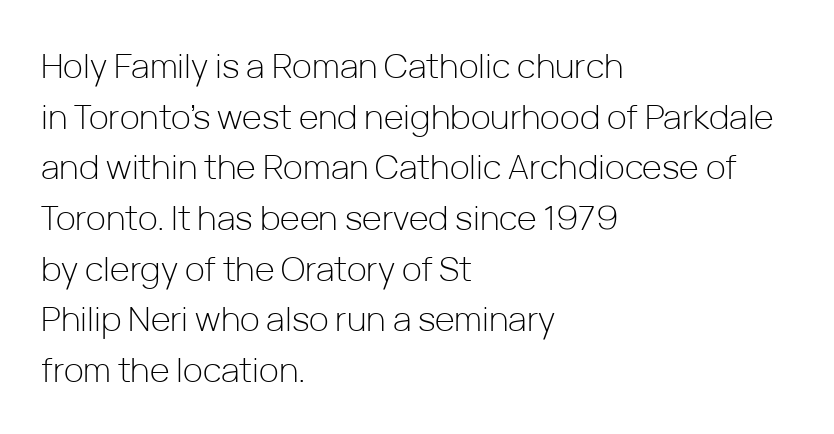
{"serif": "no", "italic": "no", "bold": "no", "weight": "light", "width": "normal", "stroke_contrast": "low", "x_height": "medium", "monospaced": "no", "underline": "no", "align": "left", "line_spacing": "normal", "line_spacing_ratio": 1.49, "letter_spacing": "normal", "letter_spacing_em": 0.0, "glyph_px": 34}
